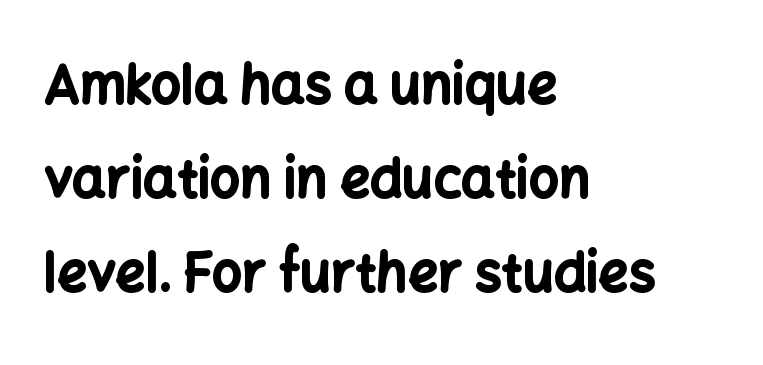
These lines stack with their left ends in a neat column. The passage shown is not underscored anywhere. Is this a fixed-width face? No — the glyphs have proportional, varying widths. You could call the tracking neutral — neither tight nor loose. Regarding serifs, this sample does without them.
